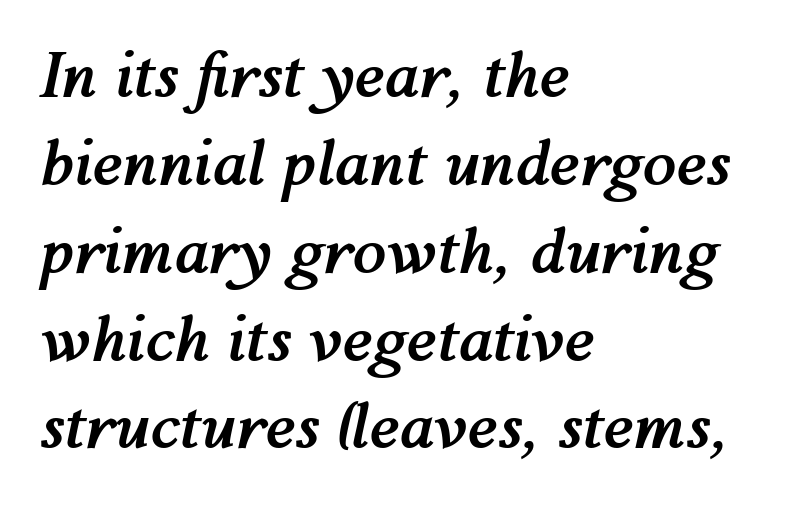
The image shows 61 px semibold type, italic (leaning right); set left-aligned, normal line spacing (1.44x), normal letter spacing, not underlined; medium stroke contrast and a medium x-height.
